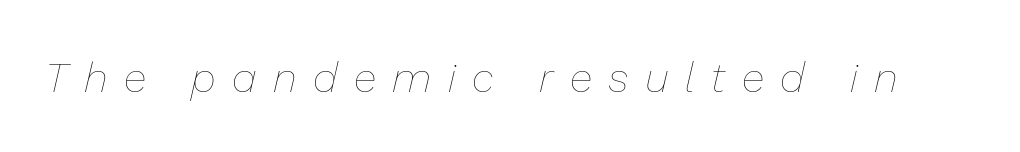
{"italic": "yes", "lean": "right", "slant_degrees": 13, "bold": "no", "weight": "thin", "width": "normal", "stroke_contrast": "low", "x_height": "medium", "monospaced": "no", "underline": "no", "letter_spacing": "wide", "letter_spacing_em": 0.39, "glyph_px": 42}
